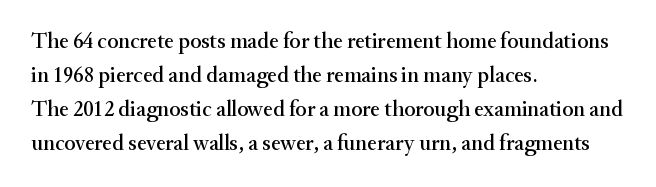
Q: Is the text italic (slanted)? A: No, it is upright.
Q: Is the text underlined? A: No.
Q: How is the paragraph aligned? A: Left-aligned.
Q: Is the spacing between letters normal or unusually wide? A: Normal.
Q: Is the spacing between lines tight, normal or loose? A: Normal.
